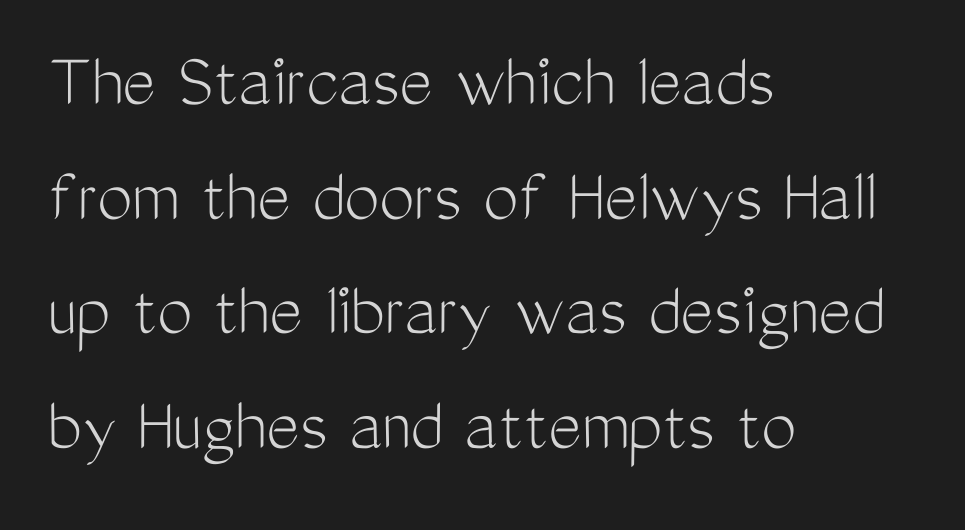
Q: Is the text bold? A: No.
Q: Is the text italic (slanted)? A: No, it is upright.
Q: Is the typeface a serif or a sans-serif typeface? A: Sans-serif.
Q: Is the text underlined? A: No.
Q: How is the paragraph aligned? A: Left-aligned.
Q: Is the spacing between letters normal or unusually wide? A: Normal.
Q: Is the spacing between lines tight, normal or loose? A: Normal.
Q: Width (condensed, normal, or wide)? A: Condensed.
Q: Stroke contrast? A: Medium.
Q: x-height? A: Medium.
Q: Monospaced? A: No.
